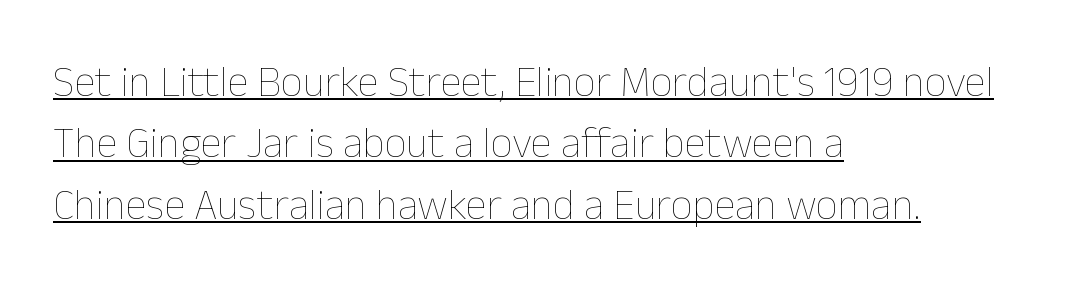
Characters remain perfectly vertical along every line. These lines are rendered in a variable-pitch font. Each stroke keeps to a modest, everyday thickness or less. Regarding leading, the lines here are spaced in the standard way.
